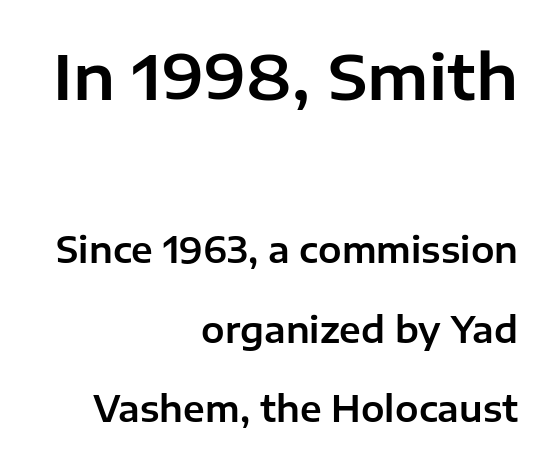
The image shows 62 px sans-serif type, upright; set right-aligned, loose line spacing (2.27x), normal letter spacing, not underlined; the first (top) block is 1.77x larger; low stroke contrast and a medium x-height.
